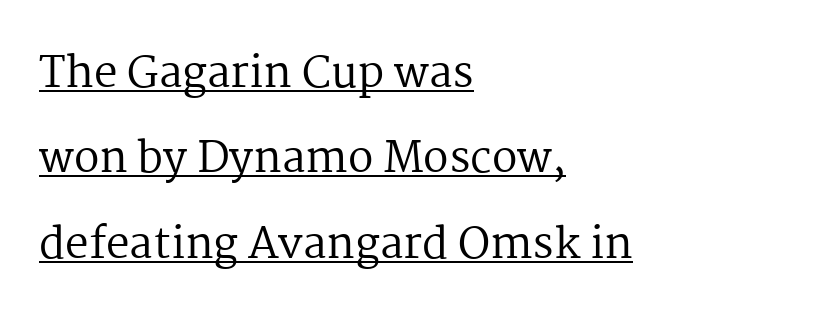
Q: Is the text bold? A: No.
Q: Is the text italic (slanted)? A: No, it is upright.
Q: Is the typeface a serif or a sans-serif typeface? A: Serif.
Q: Is the text underlined? A: Yes.
Q: How is the paragraph aligned? A: Left-aligned.
Q: Is the spacing between letters normal or unusually wide? A: Normal.
Q: Is the spacing between lines tight, normal or loose? A: Loose.
Q: Width (condensed, normal, or wide)? A: Normal.
Q: Stroke contrast? A: Medium.
Q: x-height? A: Medium.
Q: Monospaced? A: No.
